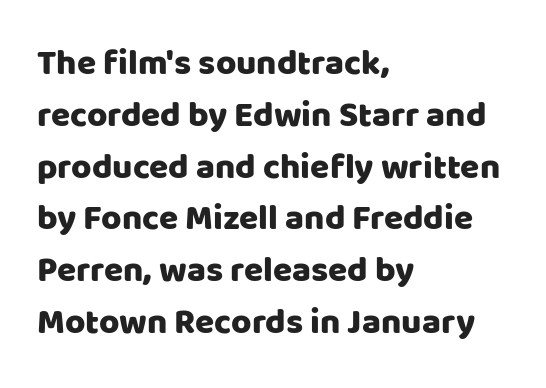
{"serif": "no", "italic": "no", "width": "normal", "stroke_contrast": "low", "x_height": "large", "monospaced": "no", "underline": "no", "align": "left", "line_spacing": "normal", "line_spacing_ratio": 1.48, "letter_spacing": "normal", "letter_spacing_em": 0.0, "glyph_px": 35}
